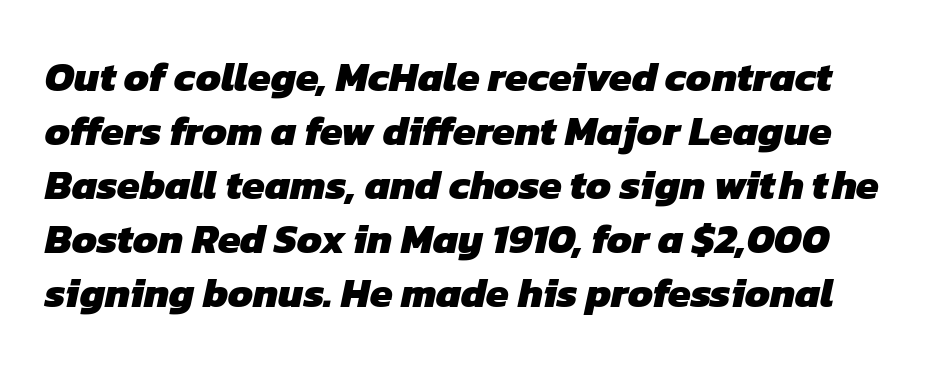
{"serif": "no", "bold": "yes", "weight": "heavy", "width": "normal", "stroke_contrast": "low", "x_height": "medium", "monospaced": "no", "underline": "no", "line_spacing": "normal", "line_spacing_ratio": 1.32, "letter_spacing": "normal", "letter_spacing_em": 0.0, "glyph_px": 41}
